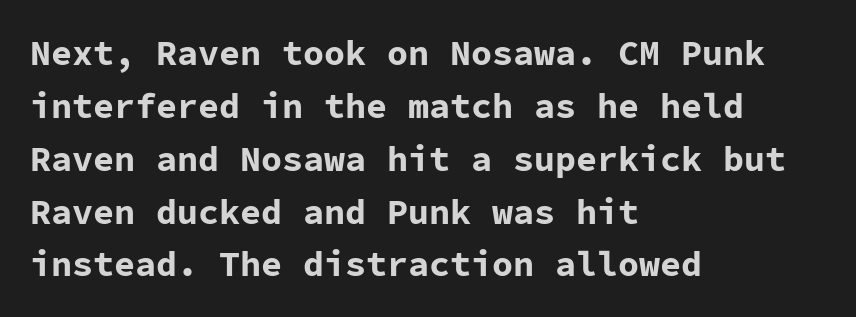
Q: Is the text bold? A: Yes.
Q: Is the text italic (slanted)? A: No, it is upright.
Q: Is the typeface a serif or a sans-serif typeface? A: Sans-serif.
Q: Is the text underlined? A: No.
Q: How is the paragraph aligned? A: Left-aligned.
Q: Is the spacing between letters normal or unusually wide? A: Normal.
Q: Is the spacing between lines tight, normal or loose? A: Normal.
Q: Width (condensed, normal, or wide)? A: Normal.
Q: Stroke contrast? A: Low.
Q: x-height? A: Medium.
Q: Monospaced? A: Yes.
